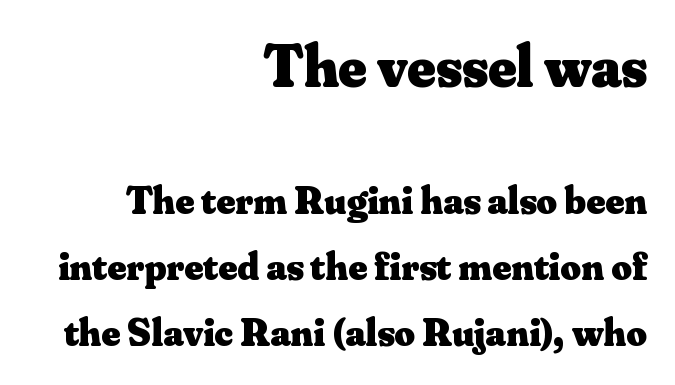
The image shows 60 px heavy serif type, upright; set right-aligned, normal line spacing (1.64x), normal letter spacing, not underlined; the first (top) block is 1.5x larger; medium stroke contrast and a small x-height.
